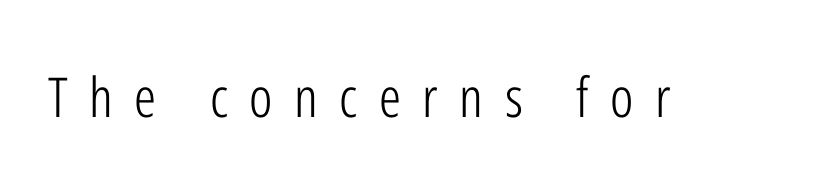
The image shows 55 px light, condensed sans-serif type, upright; set unusually wide letter spacing (+0.39 em), not underlined; low stroke contrast and a medium x-height.
